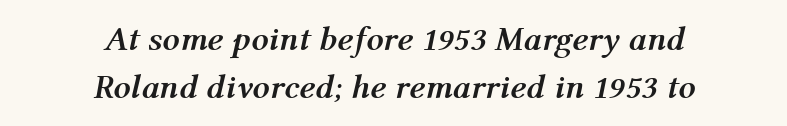
Q: Is the text bold? A: Yes.
Q: Is the text italic (slanted)? A: Yes, it leans right by about 12 degrees.
Q: Is the text underlined? A: No.
Q: How is the paragraph aligned? A: Centered.
Q: Is the spacing between letters normal or unusually wide? A: Normal.
Q: Is the spacing between lines tight, normal or loose? A: Normal.
Q: Width (condensed, normal, or wide)? A: Normal.
Q: Stroke contrast? A: Medium.
Q: x-height? A: Medium.
Q: Monospaced? A: No.
